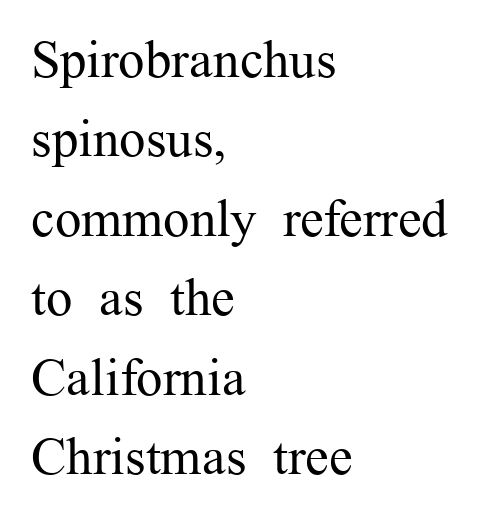
The axis of the letterforms is exactly vertical. This is serif lettering, the kind often seen in printed books. A clean baseline with only descenders dipping below it. Which margin do the lines hug? The left one — the right edge is uneven. The vertical gap from one line to the next is medium.
